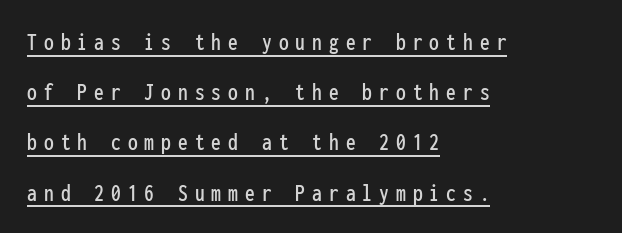
The image shows 26 px text type, upright; set left-aligned, loose line spacing (1.93x), unusually wide letter spacing (+0.27 em), underlined.
